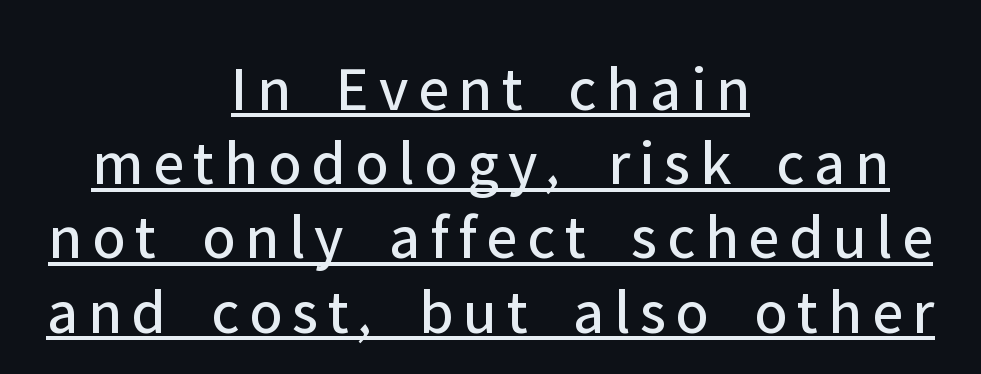
The face used here is proportionally spaced, like ordinary book or web type. This sample uses an upright cut, with every glyph sitting square on the baseline. Underline: present. Observe the absence of serifs on each vertical stroke in this sample. Unbolded letterforms with no extra heft. This rendering uses center alignment, leaving both contours irregular but symmetric.
